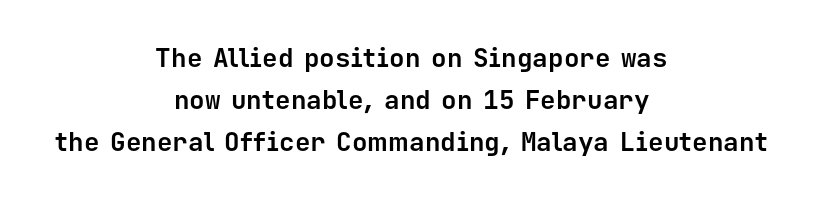
The image shows 26 px bold type, upright; set centered, normal line spacing (1.62x), normal letter spacing, not underlined.
